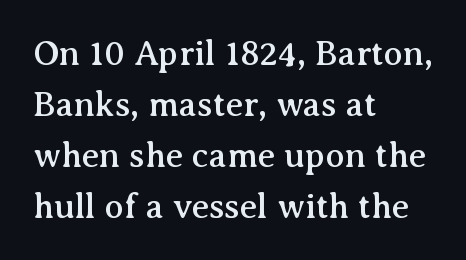
Q: Is the text italic (slanted)? A: No, it is upright.
Q: Is the typeface a serif or a sans-serif typeface? A: Serif.
Q: Is the text underlined? A: No.
Q: How is the paragraph aligned? A: Left-aligned.
Q: Is the spacing between letters normal or unusually wide? A: Normal.
Q: Is the spacing between lines tight, normal or loose? A: Normal.
Q: Width (condensed, normal, or wide)? A: Normal.
Q: Stroke contrast? A: Medium.
Q: x-height? A: Medium.
Q: Monospaced? A: No.
